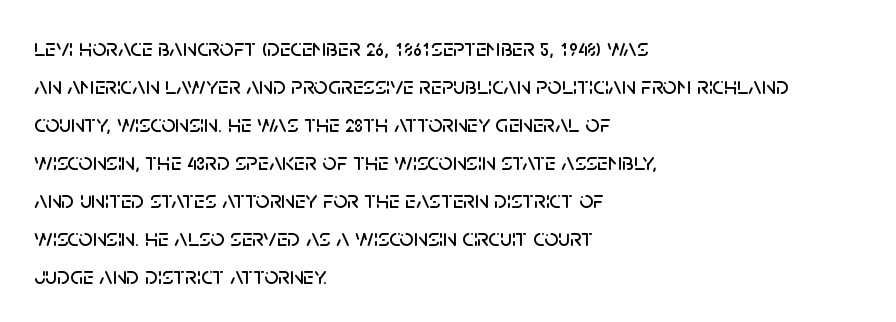
{"italic": "no", "underline": "no", "align": "left", "line_spacing": "normal", "line_spacing_ratio": 1.52, "letter_spacing": "normal", "letter_spacing_em": 0.0, "glyph_px": 25}
